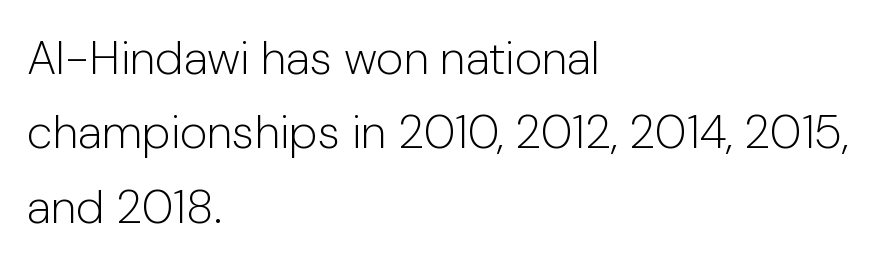
The image shows 47 px light sans-serif type, upright; set left-aligned, normal line spacing (1.58x), normal letter spacing, not underlined; low stroke contrast and a medium x-height.
